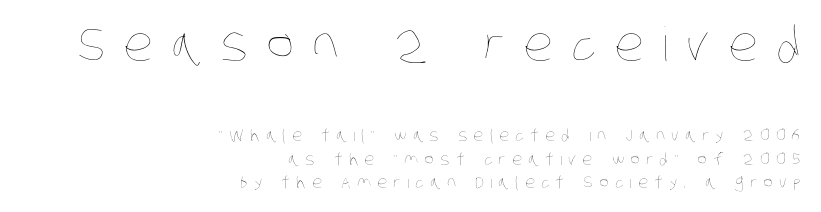
The image shows 47 px thin, condensed type; set right-aligned, normal line spacing (1.46x), unusually wide letter spacing (+0.39 em), not underlined; the first (top) block is 2.94x larger; low stroke contrast and a large x-height.
